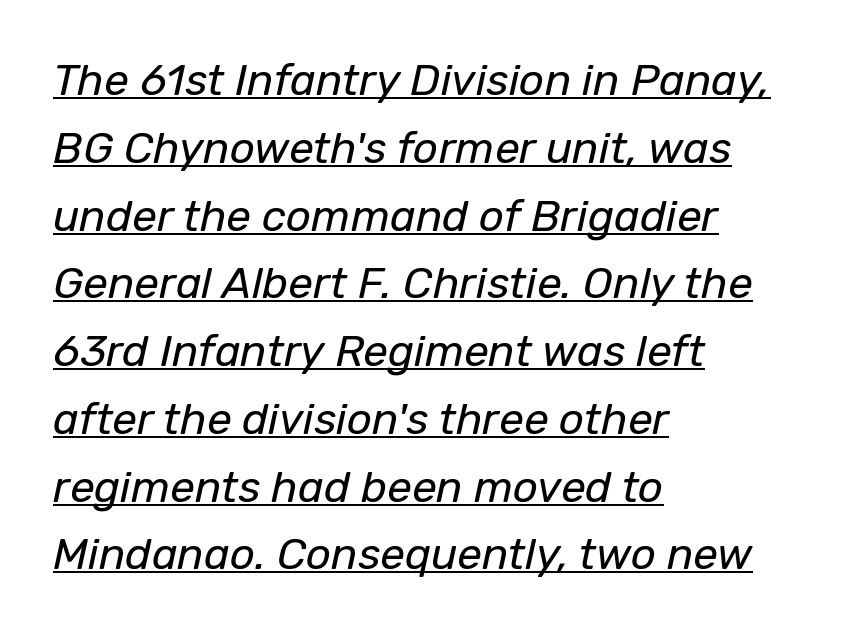
{"italic": "yes", "lean": "right", "slant_degrees": 12, "bold": "no", "weight": "regular", "width": "normal", "stroke_contrast": "low", "x_height": "medium", "monospaced": "no", "underline": "yes", "align": "left", "line_spacing": "normal", "line_spacing_ratio": 1.54, "letter_spacing": "normal", "letter_spacing_em": 0.0, "glyph_px": 44}
